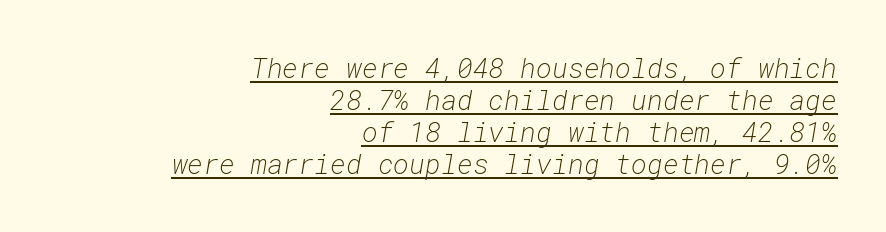
Every row of glyphs terminates at an identical x-position on the right. Here the glyphs are tracked normally, forming tight word shapes. Check the space under the baseline: a stroke is drawn there. The axis of the letterforms is tilted away from vertical. Stroke thickness stays within the range of a standard reading face or lighter.
